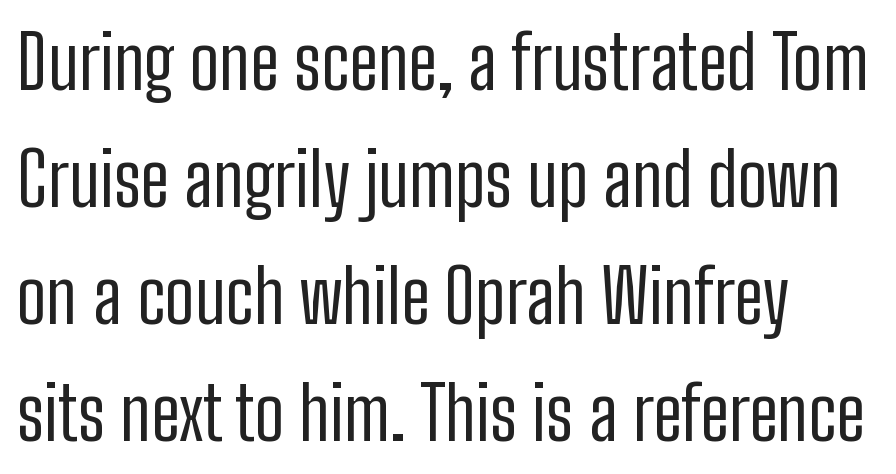
This sample keeps an unexceptional amount of space between lines. Ascenders rise straight up at ninety degrees. In terms of letterform style, serifs are entirely absent. Here the glyphs are tracked normally, forming tight word shapes. Spacing verdict: proportional, widths tailored to each character. Layout note: lines flush left.
